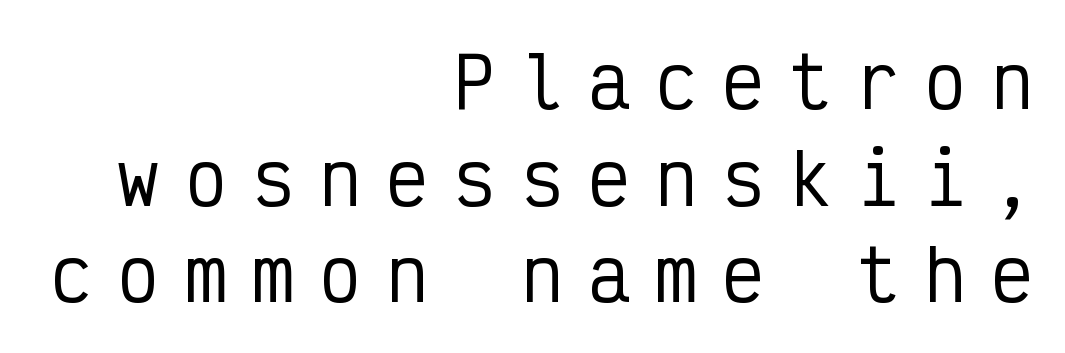
Q: Is the text italic (slanted)? A: No, it is upright.
Q: Is the typeface a serif or a sans-serif typeface? A: Sans-serif.
Q: Is the text underlined? A: No.
Q: How is the paragraph aligned? A: Right-aligned.
Q: Is the spacing between letters normal or unusually wide? A: Unusually wide.
Q: Is the spacing between lines tight, normal or loose? A: Normal.
Q: Width (condensed, normal, or wide)? A: Condensed.
Q: Stroke contrast? A: Low.
Q: x-height? A: Medium.
Q: Monospaced? A: Yes.
